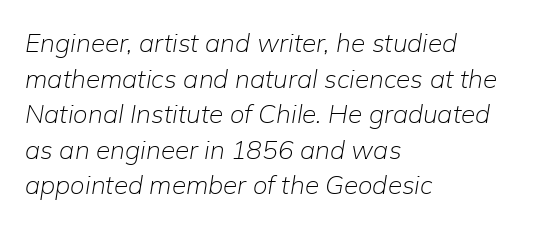
This rendering uses left alignment, leaving the right contour irregular. This block has exactly the height ordinary leading produces. The face used here has a pronounced slope to its letters. Counters stay open thanks to moderate or lighter strokes.
